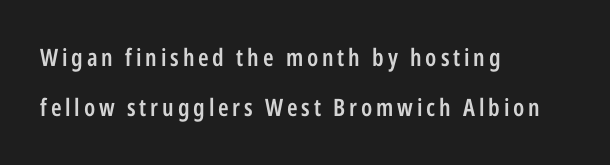
The image shows 24 px text type, upright; set left-aligned, loose line spacing (2.1x), not underlined.
